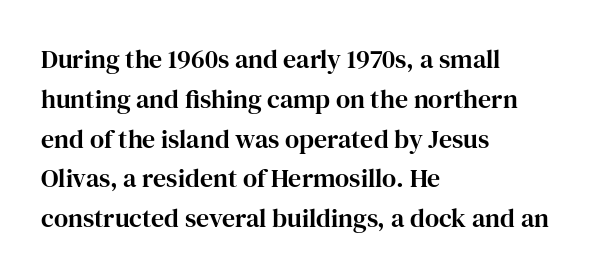
Q: Is the text italic (slanted)? A: No, it is upright.
Q: Is the text underlined? A: No.
Q: How is the paragraph aligned? A: Left-aligned.
Q: Is the spacing between letters normal or unusually wide? A: Normal.
Q: Is the spacing between lines tight, normal or loose? A: Normal.
